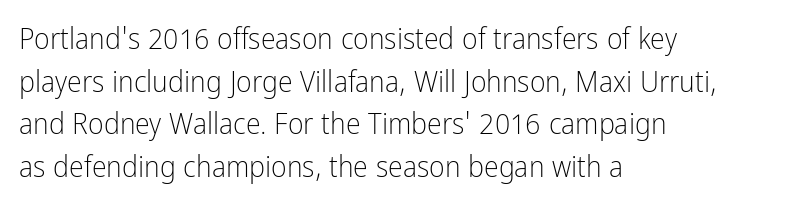
Q: Is the text bold? A: No.
Q: Is the text italic (slanted)? A: No, it is upright.
Q: Is the typeface a serif or a sans-serif typeface? A: Sans-serif.
Q: Is the text underlined? A: No.
Q: How is the paragraph aligned? A: Left-aligned.
Q: Is the spacing between letters normal or unusually wide? A: Normal.
Q: Is the spacing between lines tight, normal or loose? A: Normal.
Q: Width (condensed, normal, or wide)? A: Condensed.
Q: Stroke contrast? A: Low.
Q: x-height? A: Medium.
Q: Monospaced? A: No.
